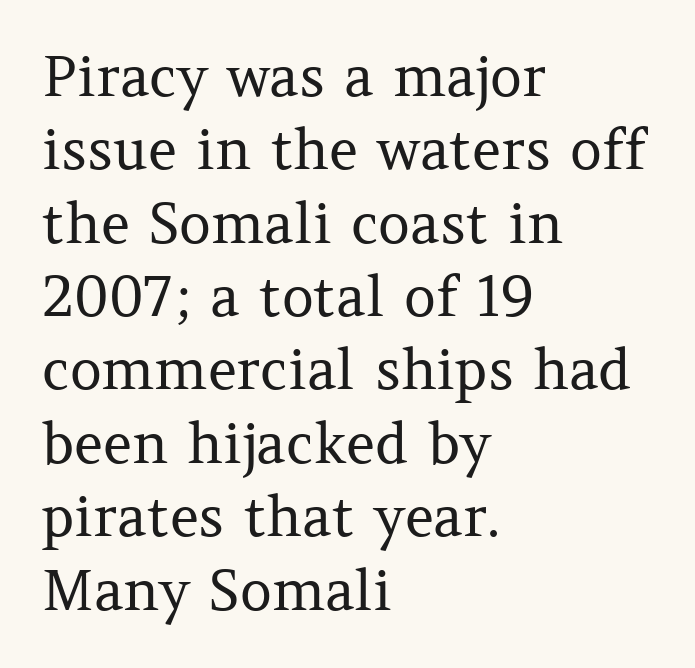
{"serif": "yes", "italic": "no", "bold": "no", "weight": "regular", "width": "normal", "stroke_contrast": "medium", "x_height": "medium", "monospaced": "no", "underline": "no", "align": "left", "line_spacing": "normal", "line_spacing_ratio": 1.31, "letter_spacing": "normal", "letter_spacing_em": 0.0, "glyph_px": 56}
